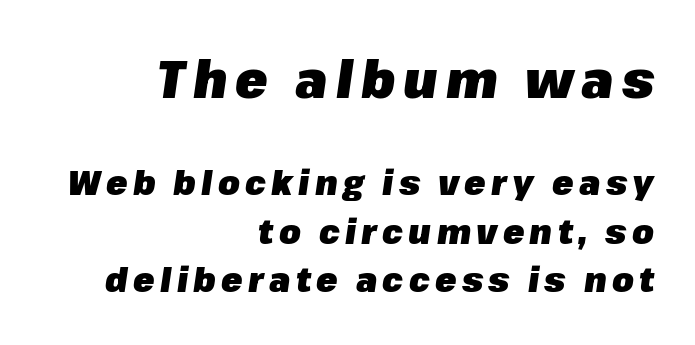
The image shows 53 px heavy type, italic (leaning right); set right-aligned, normal line spacing (1.39x), not underlined; the first (top) block is 1.51x larger; low stroke contrast and a medium x-height.
